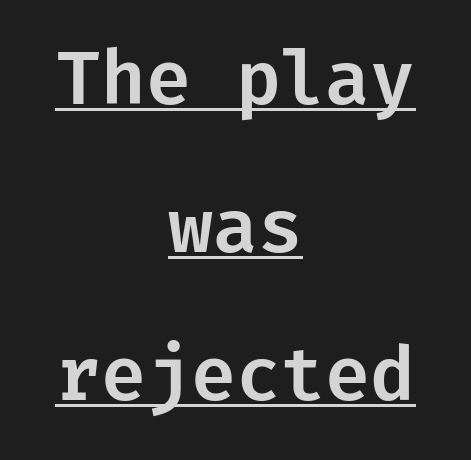
In designer terms, the underline attribute is active on this setting. No feet cap the strokes, marking this as sans-serif type. Leading is clearly above the norm, producing a sparse column. The rendering keeps characters at their native spacing. The typesetter chose a symmetrical, centered arrangement here.
